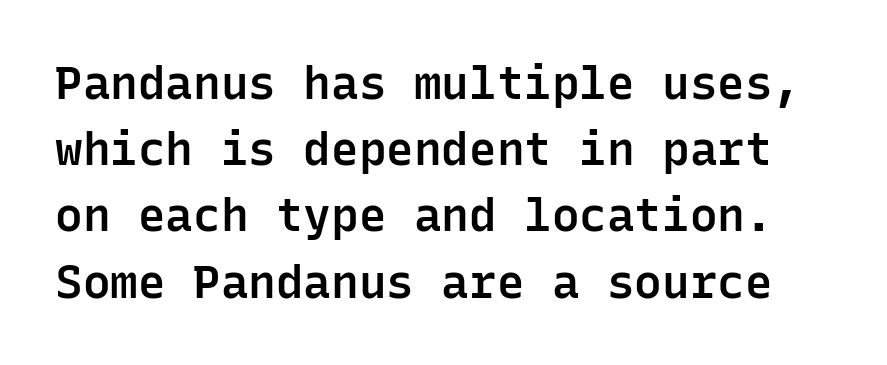
{"serif": "no", "italic": "no", "bold": "semi", "weight": "semibold", "width": "normal", "stroke_contrast": "low", "x_height": "medium", "monospaced": "yes", "underline": "no", "line_spacing": "normal", "line_spacing_ratio": 1.44, "letter_spacing": "normal", "letter_spacing_em": 0.0, "glyph_px": 46}
